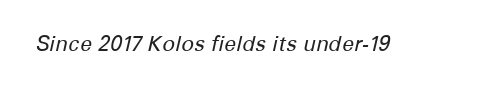
{"italic": "yes", "lean": "right", "slant_degrees": 12, "bold": "no", "underline": "no", "letter_spacing": "normal", "letter_spacing_em": 0.0, "glyph_px": 21}
